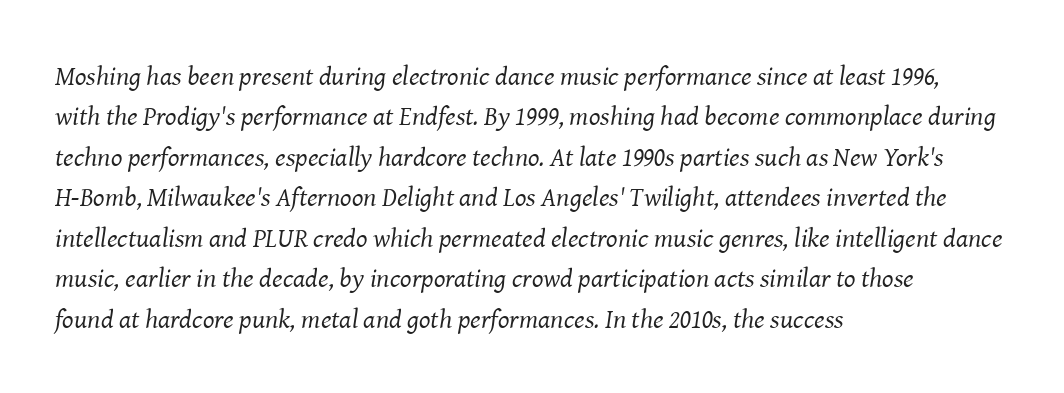
How would I describe the line gaps? Plain and ordinary. In terms of posture, this sample is oblique. Layout note: lines flush left. Nothing unusual about the tracking: characters are spaced as the font intends. Bold? No — there's no thickening of the strokes. Words float on clear page, feet unadorned.
